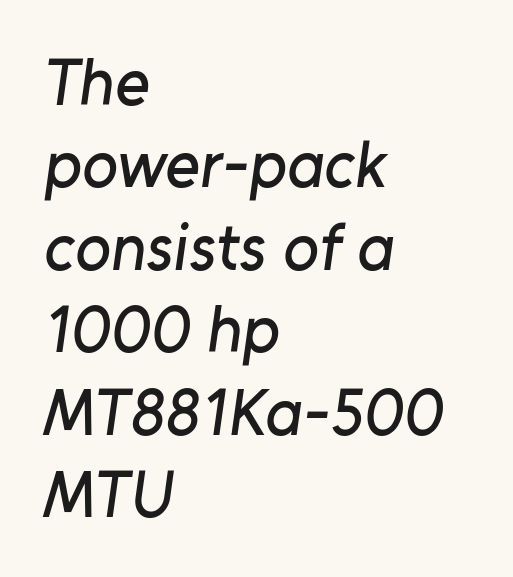
The gap between lines stays unmarked. What stands out about the letter spacing? Nothing — it is the standard amount. Notice how descenders clear the ascenders below comfortably — that's standard leading. Is this a sans? Yes — the strokes have no serifs. These lines stack with their left ends in a neat column.
